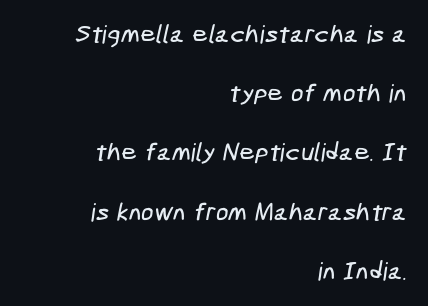
The image shows 25 px text type; set right-aligned, loose line spacing (2.37x), normal letter spacing, not underlined.
